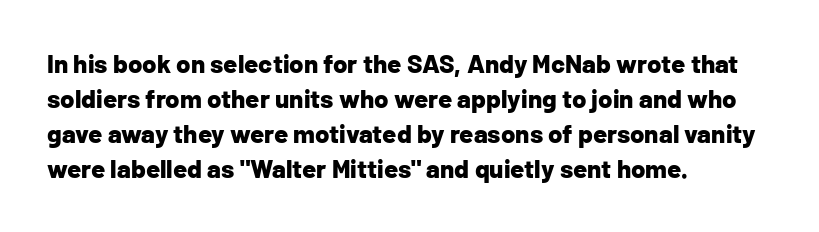
Q: Is the text bold? A: Yes.
Q: Is the text italic (slanted)? A: No, it is upright.
Q: Is the text underlined? A: No.
Q: How is the paragraph aligned? A: Left-aligned.
Q: Is the spacing between letters normal or unusually wide? A: Normal.
Q: Is the spacing between lines tight, normal or loose? A: Normal.
